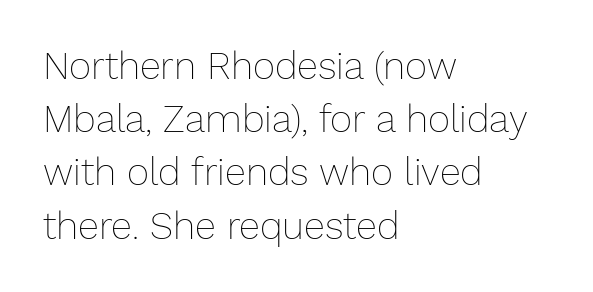
Q: Is the text bold? A: No.
Q: Is the text italic (slanted)? A: No, it is upright.
Q: Is the text underlined? A: No.
Q: How is the paragraph aligned? A: Left-aligned.
Q: Is the spacing between letters normal or unusually wide? A: Normal.
Q: Is the spacing between lines tight, normal or loose? A: Normal.
Q: Width (condensed, normal, or wide)? A: Normal.
Q: Stroke contrast? A: Low.
Q: x-height? A: Medium.
Q: Monospaced? A: No.
